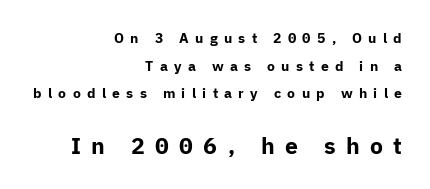
What weight is shown? A full bold with thick strokes. Vertically, the passage feels expansive, rows floating well apart. The emphasis by scale lands on block number two, below. Letters rest on an invisible, unmarked baseline. These lines were composed using upright roman letters.
